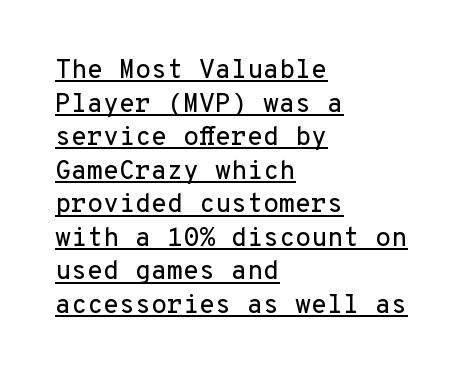
In terms of leading, this rendering sits right in the middle. The paragraph shown leans on its left margin. What stands out about the letter spacing? Nothing — it is the standard amount. This sample uses an upright cut, with every glyph sitting square on the baseline. Emphasis is given by a line drawn under the lettering.
